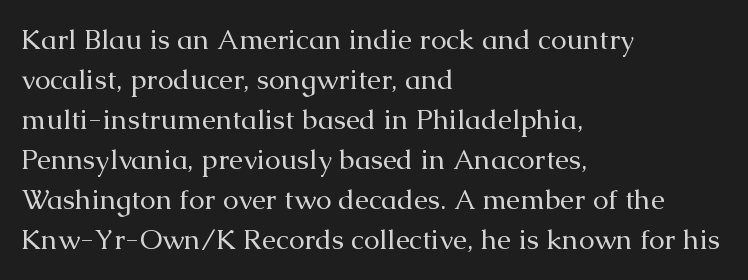
{"serif": "yes", "italic": "no", "bold": "no", "weight": "regular", "width": "normal", "stroke_contrast": "medium", "x_height": "medium", "monospaced": "no", "underline": "no", "align": "left", "line_spacing": "normal", "line_spacing_ratio": 1.43, "letter_spacing": "normal", "letter_spacing_em": 0.0, "glyph_px": 28}
